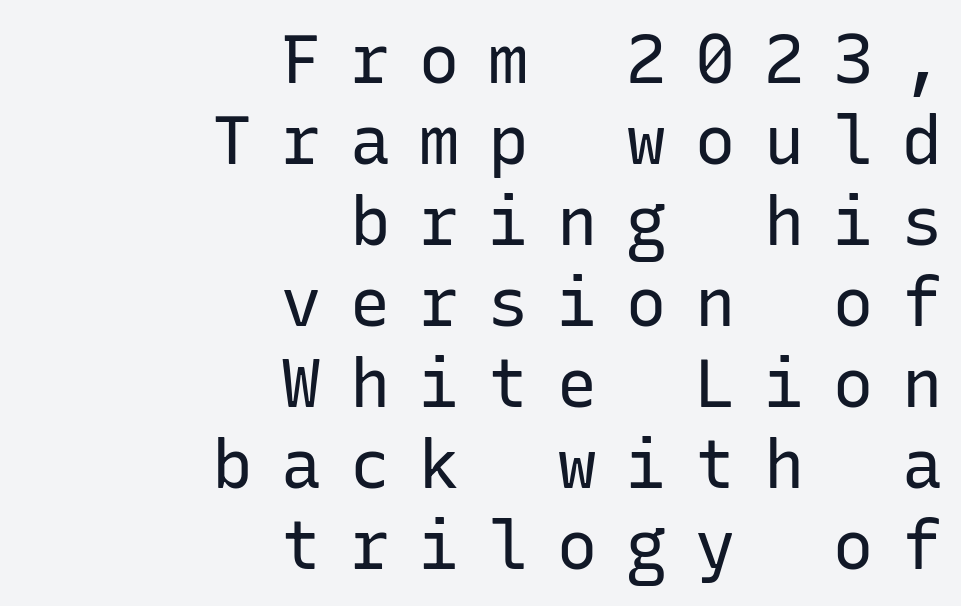
The image shows 67 px regular-weight sans-serif type, upright, monospaced; set right-aligned, line spacing 1.21x, unusually wide letter spacing (+0.43 em), not underlined; low stroke contrast and a medium x-height.
